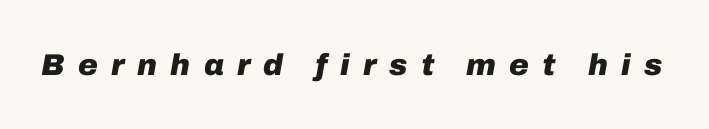
Q: Is the text bold? A: Yes.
Q: Is the text italic (slanted)? A: Yes, it leans right by about 10 degrees.
Q: Is the text underlined? A: No.
Q: Is the spacing between letters normal or unusually wide? A: Unusually wide.
Q: Width (condensed, normal, or wide)? A: Normal.
Q: Stroke contrast? A: Low.
Q: x-height? A: Medium.
Q: Monospaced? A: No.
